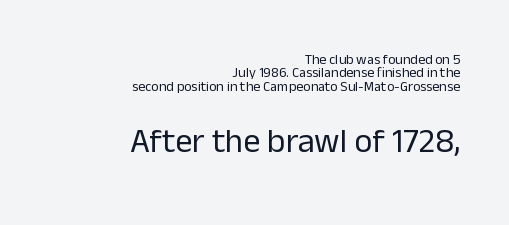
Tightly led — the rows are bunched. Rule under the text: the space is simply empty. This sample is right-justified, so line beginnings fall wherever the words allow. The typeface has the unassuming heft of standard copy or less.
